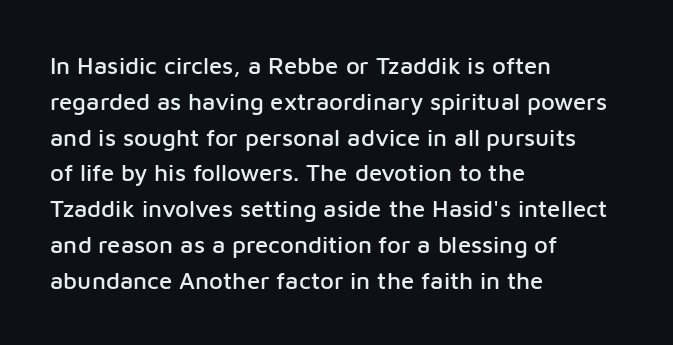
The image shows 24 px text type, upright; set left-aligned, normal line spacing (1.49x), normal letter spacing, not underlined.
